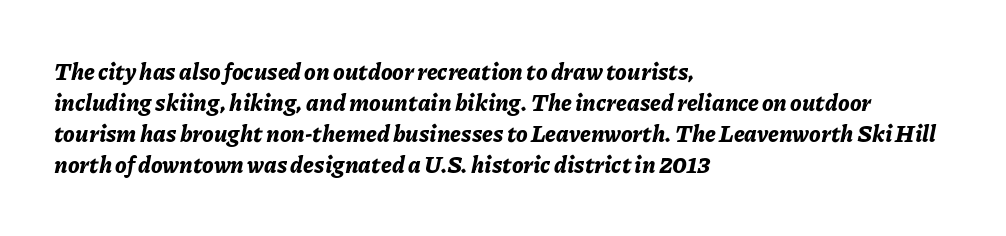
Does extra space separate the letters? No, they use regular spacing. A student would call this left alignment; a typographer would say flush left, rag right. Observe the lean: these are italic letterforms. Words float on clear page, feet unadorned.
